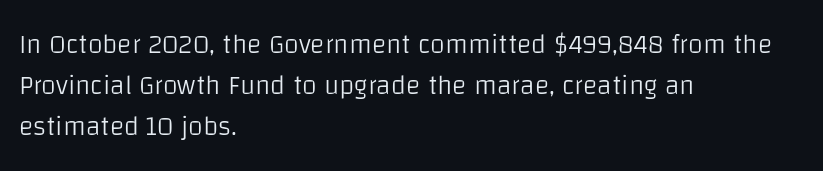
The passage shown stacks its lines at a standard gap. Plain, unruled lines of type. Summary of weight: not heavy and not bold. The rendering keeps characters at their native spacing. Notice how the stems are strictly vertical — no italics here.
